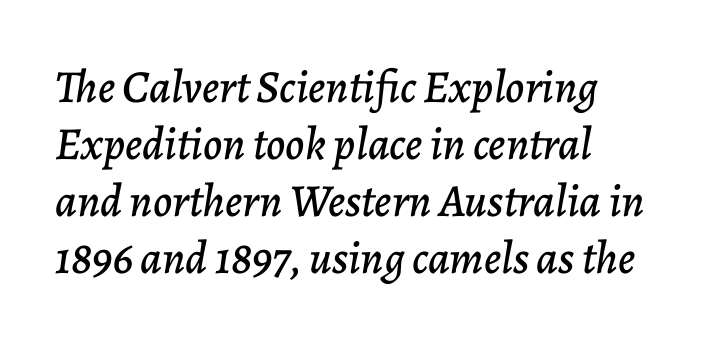
{"italic": "yes", "lean": "right", "slant_degrees": 7, "width": "normal", "stroke_contrast": "low", "x_height": "medium", "monospaced": "no", "underline": "no", "align": "left", "line_spacing_ratio": 1.24, "letter_spacing": "normal", "letter_spacing_em": 0.0, "glyph_px": 46}
